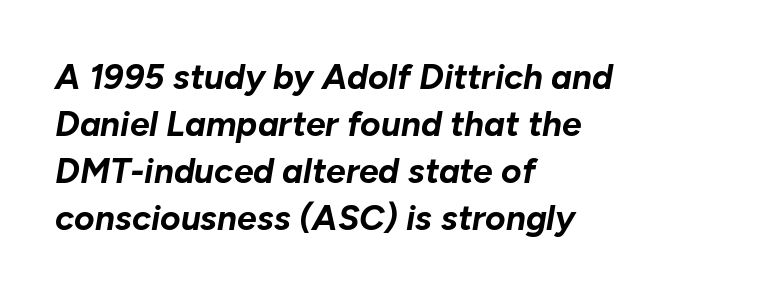
The image shows 35 px bold type, italic (leaning right); set left-aligned, normal line spacing (1.34x), normal letter spacing, not underlined; low stroke contrast and a medium x-height.
